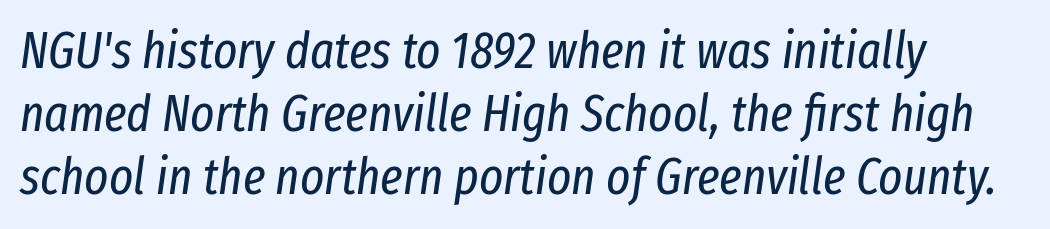
The image shows 51 px regular-weight, condensed type, italic (leaning right); set left-aligned, line spacing 1.24x, normal letter spacing, not underlined; low stroke contrast and a medium x-height.
